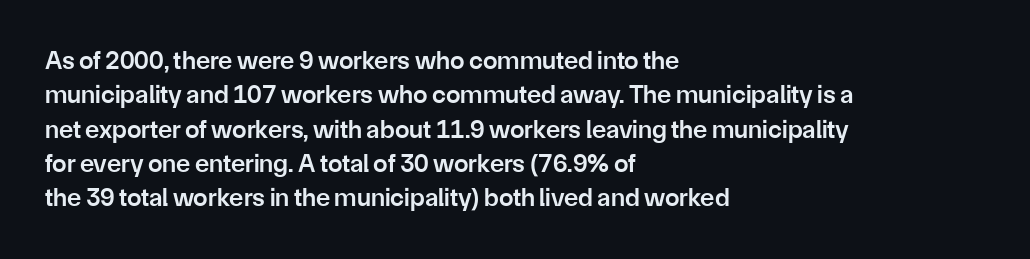
{"italic": "no", "bold": "semi", "underline": "no", "align": "left", "line_spacing": "normal", "line_spacing_ratio": 1.32, "letter_spacing": "normal", "letter_spacing_em": 0.0, "glyph_px": 26}
